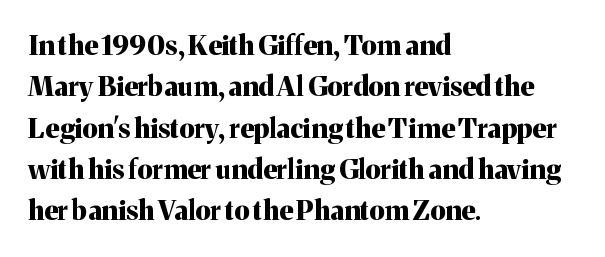
Q: Is the text bold? A: Yes.
Q: Is the text italic (slanted)? A: No, it is upright.
Q: Is the text underlined? A: No.
Q: How is the paragraph aligned? A: Left-aligned.
Q: Is the spacing between letters normal or unusually wide? A: Normal.
Q: Is the spacing between lines tight, normal or loose? A: Normal.
